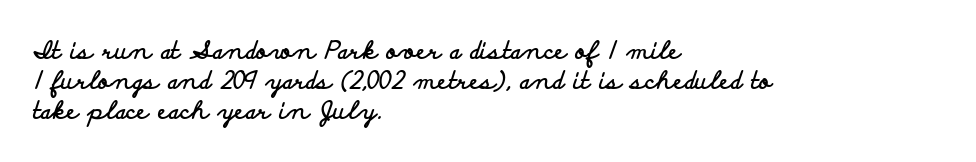
The characters look thick and weighty, a clear bold. Rows of type keep a routine distance in the vertical direction. Each word holds together tightly as a unit, with standard inter-letter gaps. Does the copy run flush right? No — it runs flush left. Beneath every word, the page is bare.
